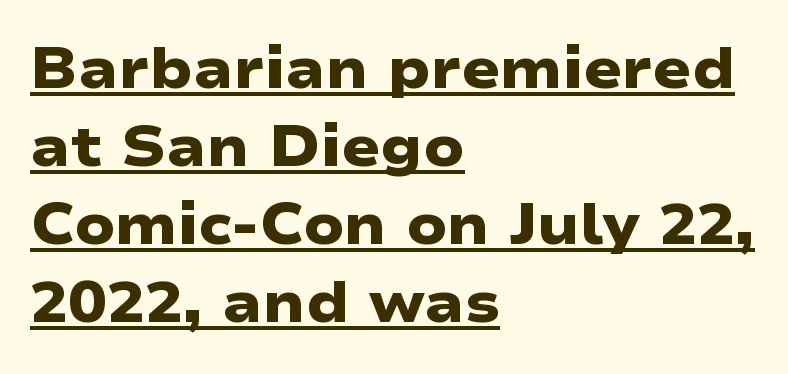
{"serif": "no", "bold": "yes", "weight": "heavy", "width": "wide", "stroke_contrast": "low", "x_height": "medium", "monospaced": "no", "underline": "yes", "align": "left", "line_spacing": "normal", "line_spacing_ratio": 1.37, "letter_spacing": "normal", "letter_spacing_em": 0.0, "glyph_px": 57}
